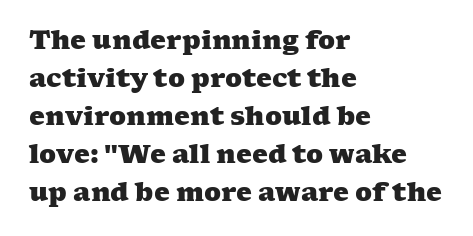
The gap between lines stays unmarked. Normally led — the rows are evenly, conventionally spaced. Alignment: flush left. Compared with an ordinary text face, these strokes are far heavier — a full bold. Students, note that the glyphs here touch the page at normal intervals.
